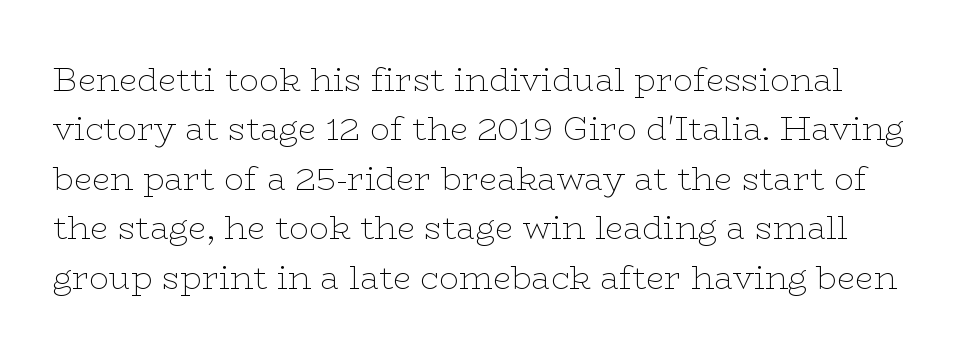
Q: Is the text bold? A: No.
Q: Is the text italic (slanted)? A: No, it is upright.
Q: Is the typeface a serif or a sans-serif typeface? A: Serif.
Q: Is the text underlined? A: No.
Q: Is the spacing between letters normal or unusually wide? A: Normal.
Q: Is the spacing between lines tight, normal or loose? A: Normal.
Q: Width (condensed, normal, or wide)? A: Wide.
Q: Stroke contrast? A: Low.
Q: x-height? A: Medium.
Q: Monospaced? A: No.
